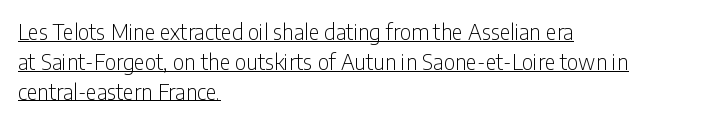
{"italic": "no", "bold": "no", "underline": "yes", "align": "left", "line_spacing": "normal", "line_spacing_ratio": 1.42, "letter_spacing": "normal", "letter_spacing_em": 0.0, "glyph_px": 21}
